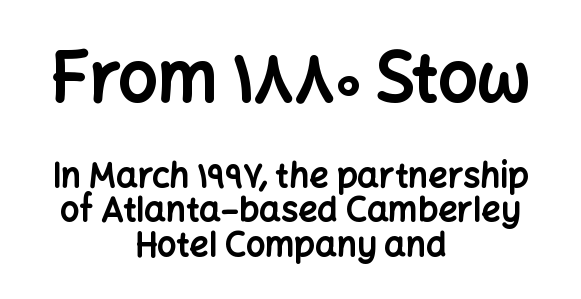
Q: Is the text bold? A: Yes.
Q: Is the text italic (slanted)? A: No, it is upright.
Q: Is the typeface a serif or a sans-serif typeface? A: Sans-serif.
Q: Is the text underlined? A: No.
Q: How is the paragraph aligned? A: Centered.
Q: Is the spacing between letters normal or unusually wide? A: Normal.
Q: Is the spacing between lines tight, normal or loose? A: Tight.
Q: Which block of text is set in a larger size, the first (top) or the second (bottom)? A: The first (top) one.
Q: Width (condensed, normal, or wide)? A: Normal.
Q: Stroke contrast? A: Low.
Q: x-height? A: Medium.
Q: Monospaced? A: No.
